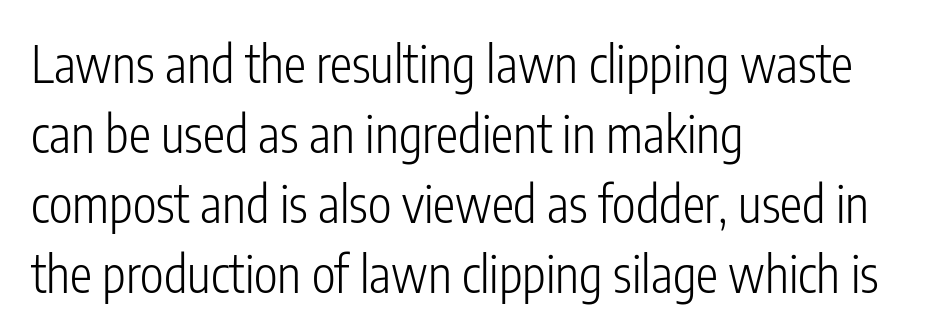
Summary of weight: not heavy and not bold. Beneath every word, the page is bare. Here the designer chose a conventional face with non-uniform glyph widths. Rendered with straight, roman letterforms. Unlike a traditional serif, this face leaves its strokes unadorned.
